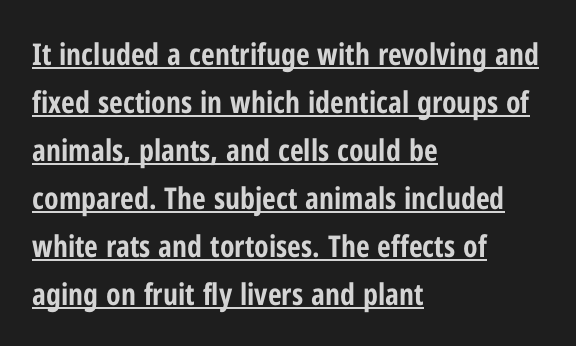
The image shows 30 px bold, condensed sans-serif type, upright; set left-aligned, normal line spacing (1.6x), normal letter spacing, underlined; low stroke contrast and a medium x-height.
